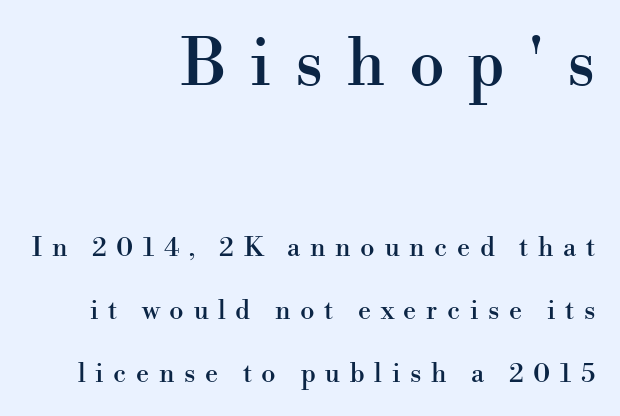
Looks like regular typesetting: each glyph gets only the width it needs. Visually the block forms a straight wall on the right and a jagged coastline on the left. The rendering shows small feet on the letterforms — a serif design. Loose tracking; the words dissolve into strings of separated letters. When letters stand straight like this, we call the style roman or upright. The rendering shrinks the type as you move from the upper chunk to the lower.
